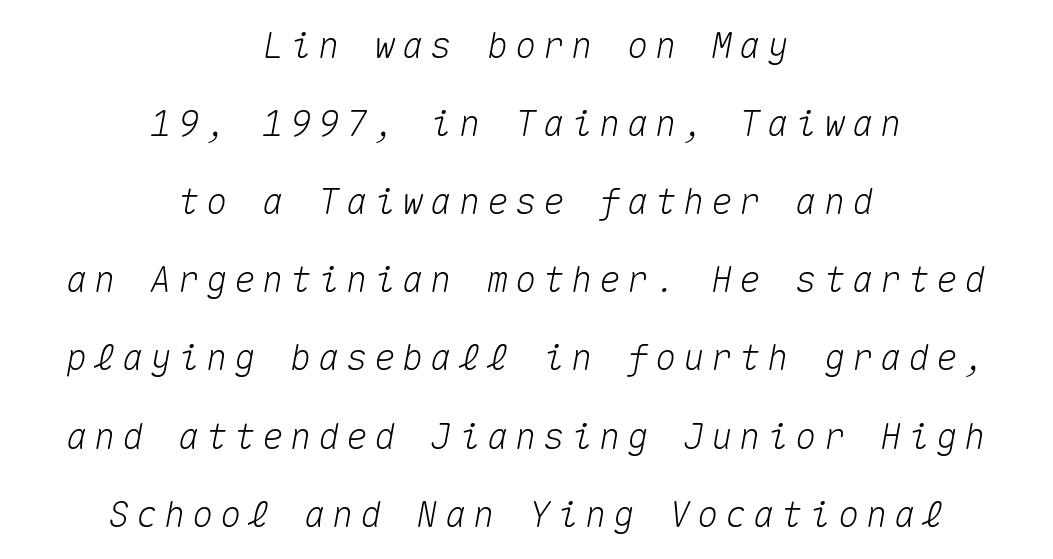
These lines stand farther apart than default settings would place them. Compared with ordinary roman type, these characters are visibly tilted. Alignment: centered. A typesetter would call this monospace, since all characters share one set width. Unmarked baselines from the first word to the last.
